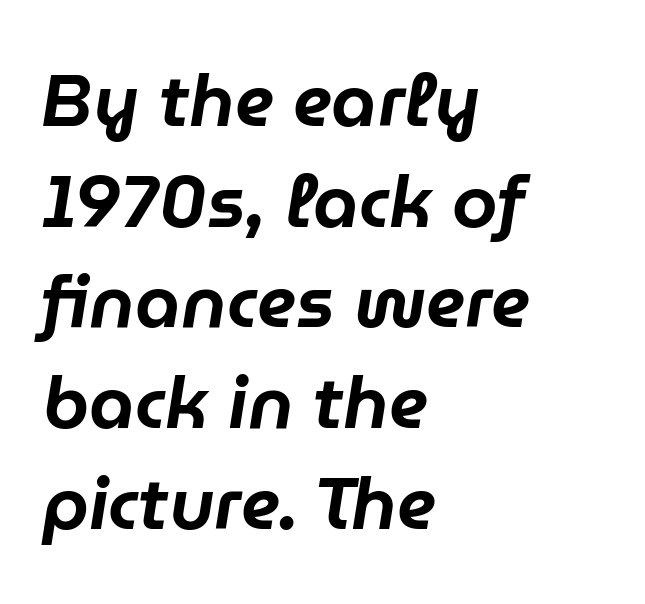
Q: Is the text italic (slanted)? A: Yes, it leans right by about 9 degrees.
Q: Is the text underlined? A: No.
Q: How is the paragraph aligned? A: Left-aligned.
Q: Is the spacing between letters normal or unusually wide? A: Normal.
Q: Is the spacing between lines tight, normal or loose? A: Normal.
Q: Width (condensed, normal, or wide)? A: Normal.
Q: Stroke contrast? A: Low.
Q: x-height? A: Medium.
Q: Monospaced? A: No.
